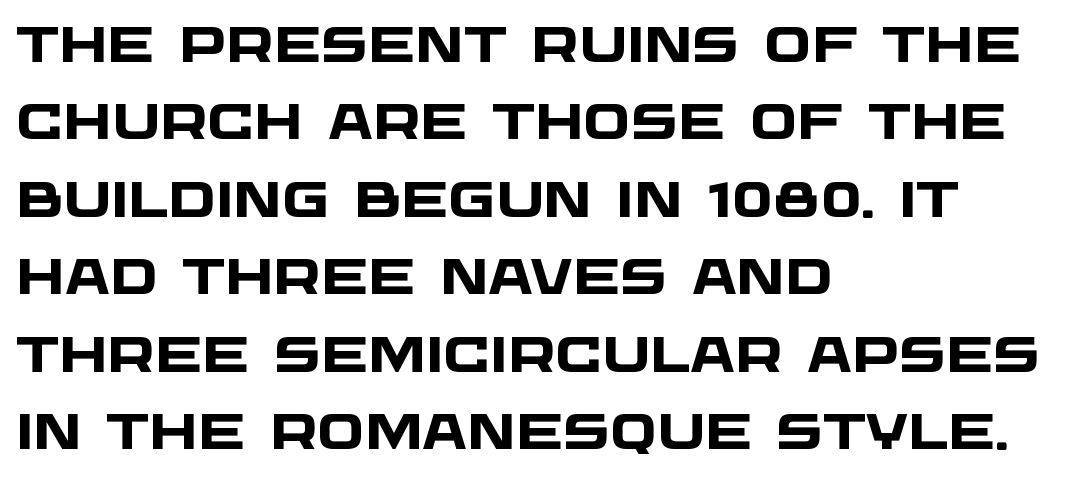
The image shows 50 px heavy, wide sans-serif type; set left-aligned, normal line spacing (1.55x), normal letter spacing, not underlined; low stroke contrast and a large x-height.
